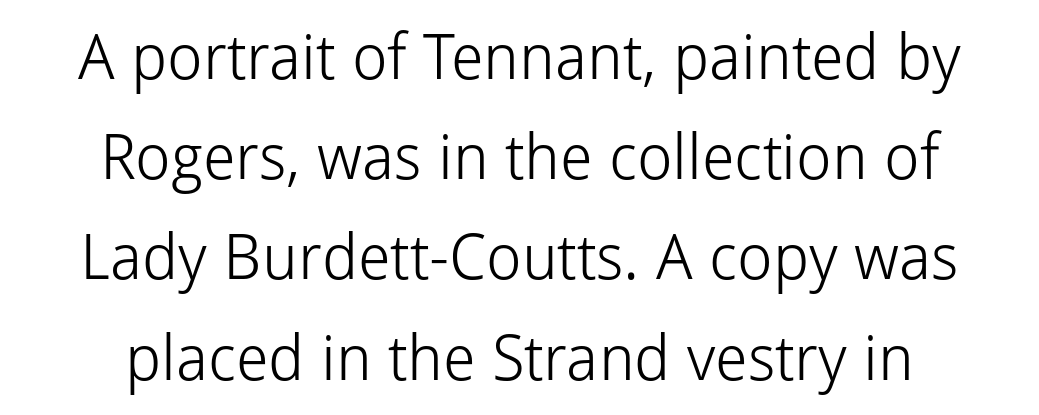
{"serif": "no", "italic": "no", "bold": "no", "weight": "light", "width": "normal", "stroke_contrast": "low", "x_height": "medium", "monospaced": "no", "underline": "no", "align": "center", "line_spacing": "normal", "line_spacing_ratio": 1.59, "letter_spacing": "normal", "letter_spacing_em": 0.0, "glyph_px": 63}
